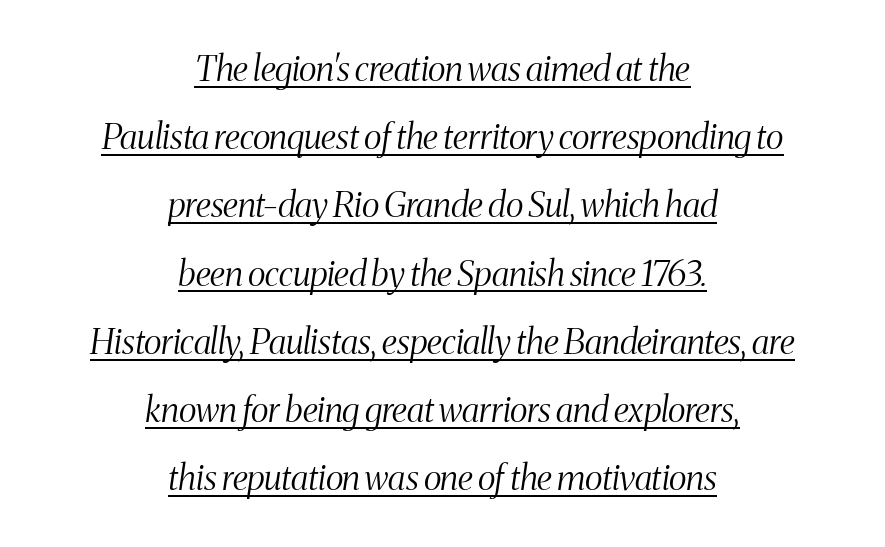
{"serif": "yes", "italic": "yes", "lean": "right", "slant_degrees": 8, "bold": "no", "weight": "light", "width": "condensed", "stroke_contrast": "medium", "x_height": "medium", "monospaced": "no", "underline": "yes", "align": "center", "line_spacing": "loose", "line_spacing_ratio": 1.95, "letter_spacing": "normal", "letter_spacing_em": 0.0, "glyph_px": 35}
